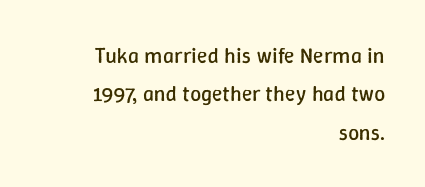
{"italic": "no", "bold": "no", "underline": "no", "align": "right", "line_spacing_ratio": 1.74, "letter_spacing": "normal", "letter_spacing_em": 0.0, "glyph_px": 22}
